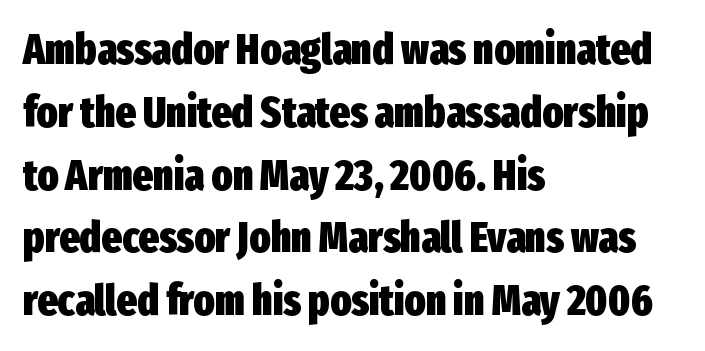
Short and long lines alike share a common starting point at left. The type sits square on the baseline with zero lean. A typesetter would label this face a sans. Heavy-handed strokes throughout: this text is bold.
